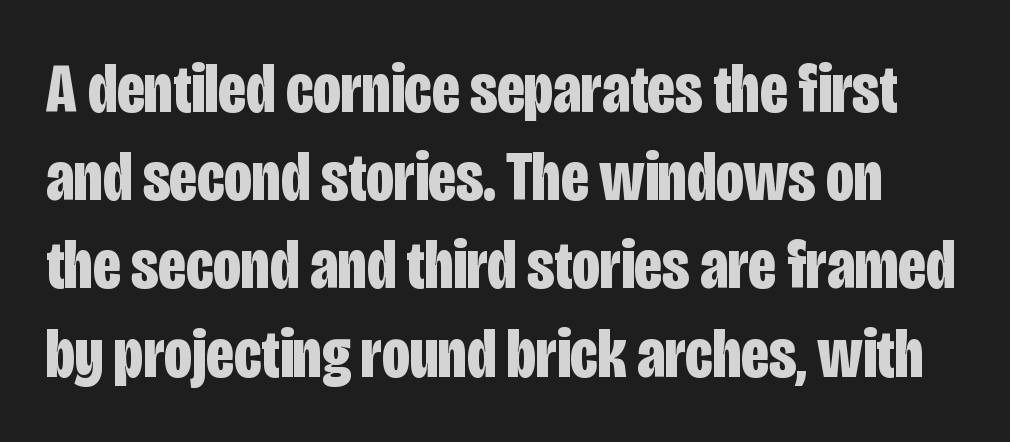
{"serif": "no", "italic": "no", "bold": "yes", "weight": "bold", "width": "condensed", "stroke_contrast": "low", "x_height": "large", "monospaced": "no", "underline": "no", "line_spacing": "normal", "line_spacing_ratio": 1.26, "letter_spacing": "normal", "letter_spacing_em": 0.0, "glyph_px": 70}
